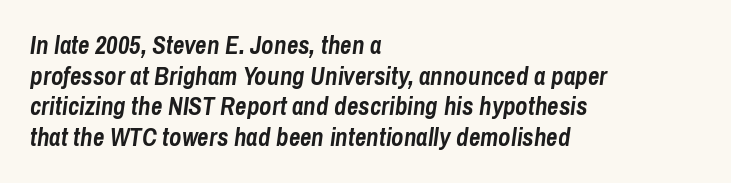
The image shows 25 px bold type, italic (leaning right); set left-aligned, line spacing 1.23x, normal letter spacing, not underlined.
